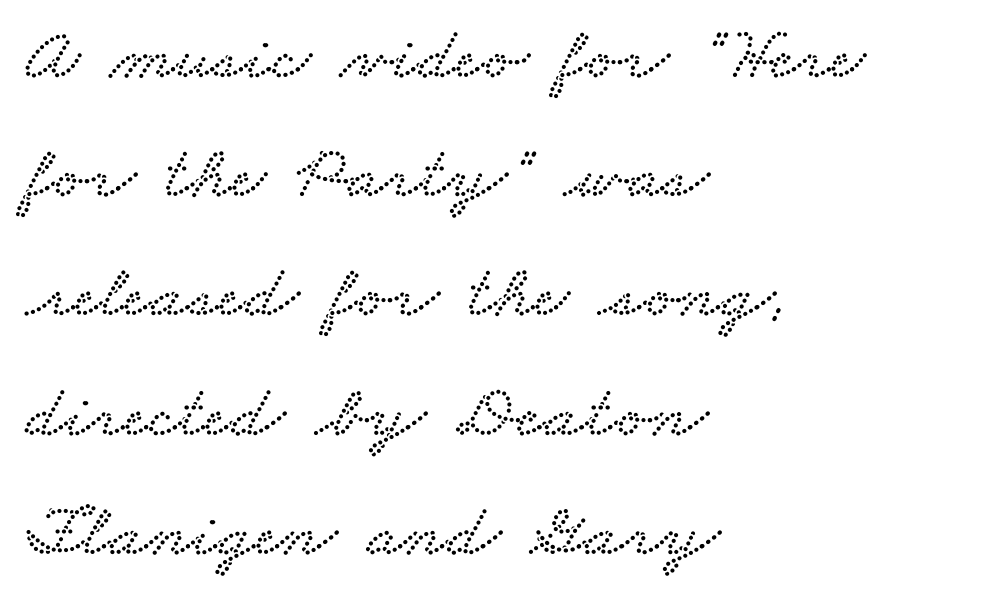
Q: Is the typeface a serif or a sans-serif typeface? A: Serif.
Q: Is the text underlined? A: No.
Q: How is the paragraph aligned? A: Left-aligned.
Q: Is the spacing between letters normal or unusually wide? A: Normal.
Q: Is the spacing between lines tight, normal or loose? A: Normal.
Q: Width (condensed, normal, or wide)? A: Wide.
Q: Stroke contrast? A: Low.
Q: x-height? A: Small.
Q: Monospaced? A: No.
